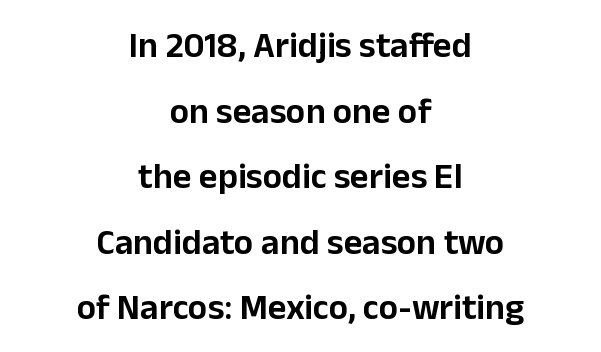
Neither beginnings nor endings align; midpoints do. The typeface chosen for these lines omits serifs. Rendered with straight, roman letterforms. Varying glyph widths throughout — classic text-font behaviour. Short note: letters normally spaced. Just letters on the line, the space beneath them empty.
